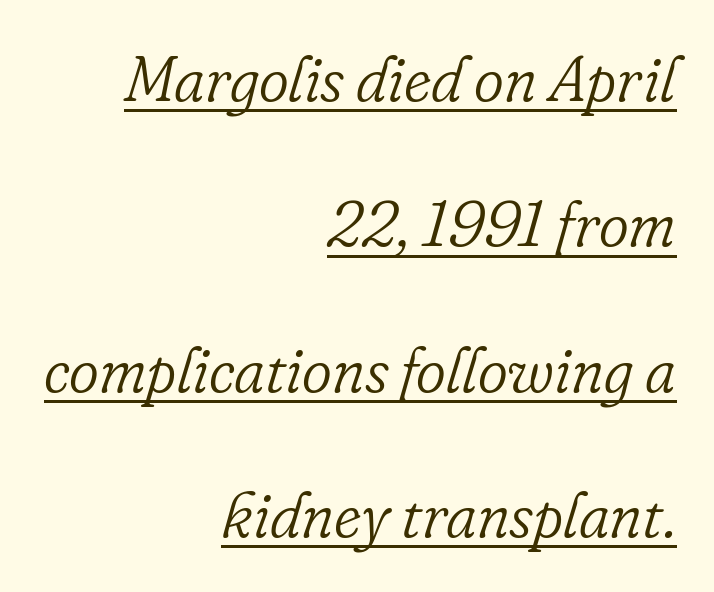
Here the designer chose a conventional face with non-uniform glyph widths. This sample uses an oblique cut, with every glyph tilted off the vertical. Observe the serifs anchoring each vertical stroke in this sample. Compared with a flush-left layout, this one pins lines to the opposite, right side. The weight would be labelled regular, book, light, or lighter still.
